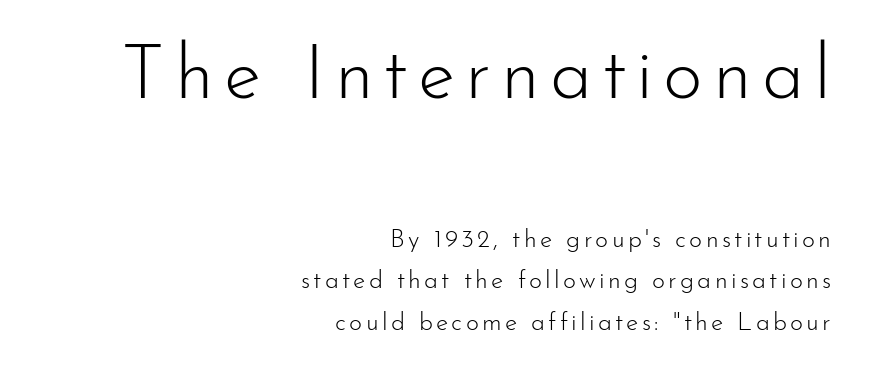
Typeset ragged left — the right edge is the straight one. The lettering holds an erect, upright posture throughout. Honestly, the row spacing looks completely unremarkable. The passage shown is typed in a proportional face where columns would drift.
